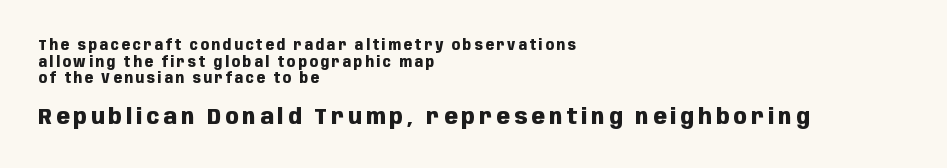
The image shows 22 px bold type, upright; set left-aligned, line spacing 1.19x, not underlined; the second (bottom) block is 1.57x larger.
